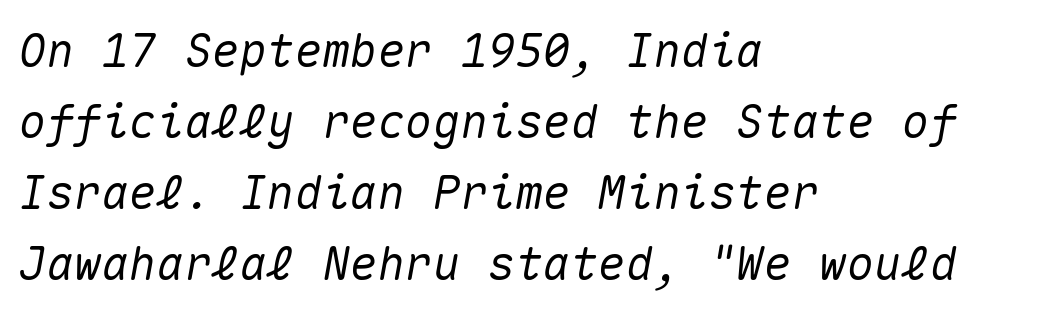
Q: Is the text italic (slanted)? A: Yes, it leans right by about 10 degrees.
Q: Is the text underlined? A: No.
Q: How is the paragraph aligned? A: Left-aligned.
Q: Is the spacing between letters normal or unusually wide? A: Normal.
Q: Is the spacing between lines tight, normal or loose? A: Normal.
Q: Width (condensed, normal, or wide)? A: Normal.
Q: Stroke contrast? A: Medium.
Q: x-height? A: Medium.
Q: Monospaced? A: Yes.
